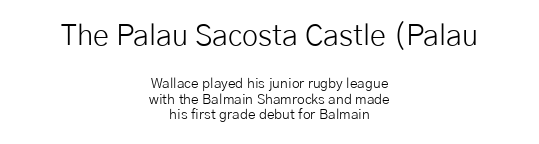
Q: Is the text bold? A: No.
Q: Is the text italic (slanted)? A: No, it is upright.
Q: Is the typeface a serif or a sans-serif typeface? A: Sans-serif.
Q: Is the text underlined? A: No.
Q: How is the paragraph aligned? A: Centered.
Q: Is the spacing between letters normal or unusually wide? A: Normal.
Q: Is the spacing between lines tight, normal or loose? A: Tight.
Q: Which block of text is set in a larger size, the first (top) or the second (bottom)? A: The first (top) one.
Q: Width (condensed, normal, or wide)? A: Normal.
Q: Stroke contrast? A: Low.
Q: x-height? A: Medium.
Q: Monospaced? A: No.
